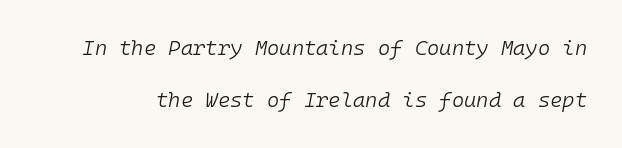
Q: Is the text bold? A: No.
Q: Is the text italic (slanted)? A: Yes, it leans right by about 10 degrees.
Q: Is the text underlined? A: No.
Q: Is the spacing between letters normal or unusually wide? A: Normal.
Q: Is the spacing between lines tight, normal or loose? A: Loose.
